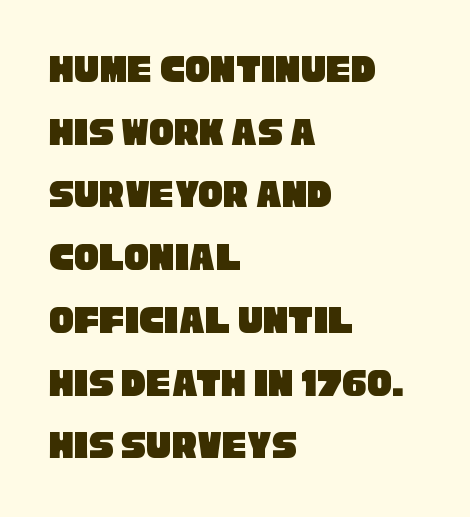
Horizontally, the lines are justified to the leading edge only. The letterforms sit shoulder to shoulder at normal distance. Proportional: the letters do not fall into vertical columns. The letters carry no serifs — their stems end cleanly without finishing strokes. Anything drawn beneath the words? Only blank space. Honestly, the row spacing looks completely unremarkable.
